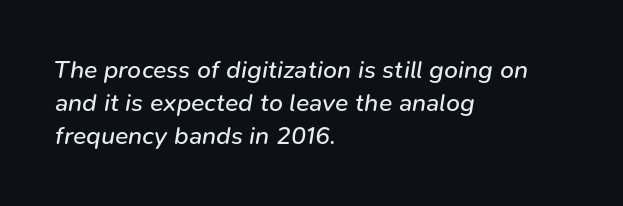
Q: Is the text bold? A: No.
Q: Is the text italic (slanted)? A: Yes, it leans right by about 9 degrees.
Q: Is the text underlined? A: No.
Q: How is the paragraph aligned? A: Left-aligned.
Q: Is the spacing between letters normal or unusually wide? A: Normal.
Q: Is the spacing between lines tight, normal or loose? A: Normal.
